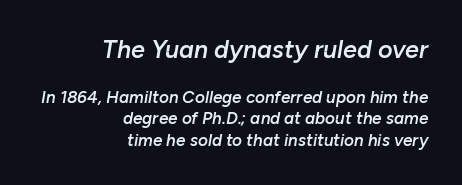
{"italic": "yes", "lean": "right", "slant_degrees": 10, "bold": "semi", "underline": "no", "align": "right", "line_spacing": "normal", "line_spacing_ratio": 1.27, "letter_spacing": "normal", "letter_spacing_em": 0.0, "larger_block": "first", "size_ratio": 1.47, "glyph_px": 25}
